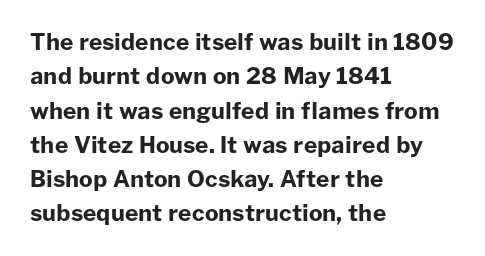
The space directly below the letters is spotless. Interline gaps are of average width in this sample. Ascenders rise straight up at ninety degrees. The rendering anchors every line to the left-hand side. The horizontal fit of the characters is conventional and even. The sample has been set heavy, in full bold.
